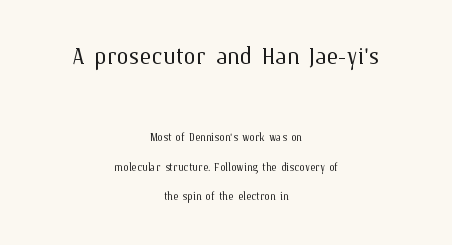
The image shows 31 px light type, upright; set centered, loose line spacing (2.11x), normal letter spacing, not underlined; the first (top) block is 2.21x larger; medium stroke contrast and a medium x-height.
